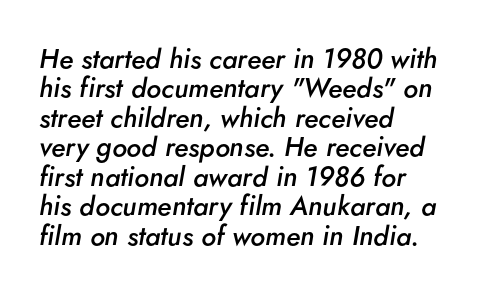
Q: Is the text bold? A: Semi-bold.
Q: Is the text italic (slanted)? A: Yes, it leans right by about 5 degrees.
Q: Is the text underlined? A: No.
Q: How is the paragraph aligned? A: Left-aligned.
Q: Is the spacing between letters normal or unusually wide? A: Normal.
Q: Is the spacing between lines tight, normal or loose? A: Tight.
